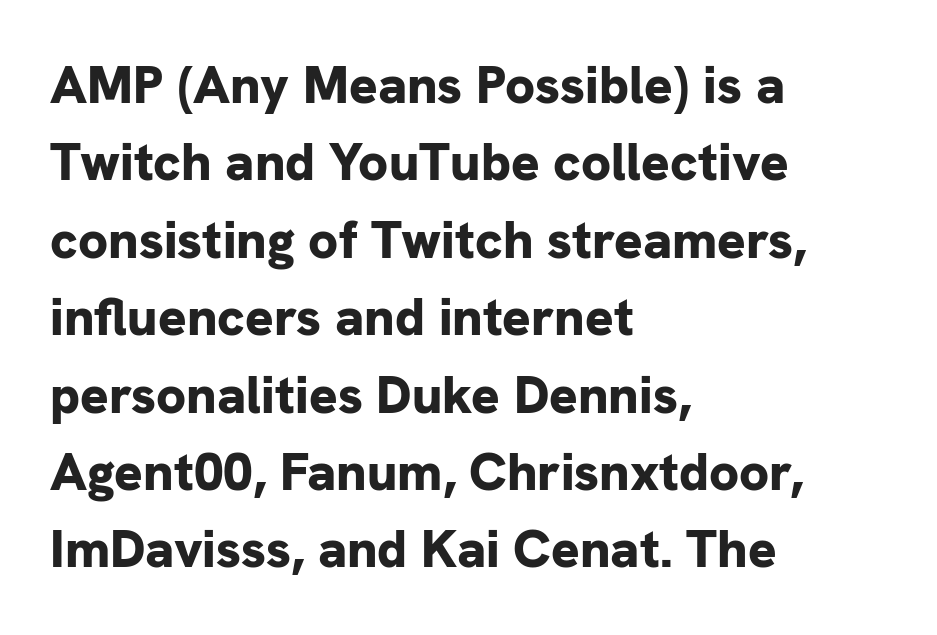
Q: Is the text bold? A: Yes.
Q: Is the text italic (slanted)? A: No, it is upright.
Q: Is the typeface a serif or a sans-serif typeface? A: Sans-serif.
Q: Is the text underlined? A: No.
Q: How is the paragraph aligned? A: Left-aligned.
Q: Is the spacing between letters normal or unusually wide? A: Normal.
Q: Is the spacing between lines tight, normal or loose? A: Normal.
Q: Width (condensed, normal, or wide)? A: Normal.
Q: Stroke contrast? A: Low.
Q: x-height? A: Medium.
Q: Monospaced? A: No.
